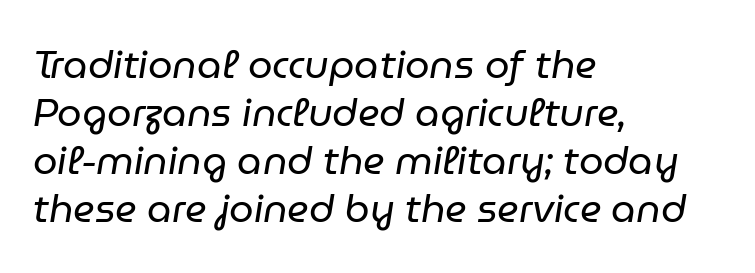
Q: Is the text bold? A: No.
Q: Is the text italic (slanted)? A: Yes, it leans right by about 9 degrees.
Q: Is the text underlined? A: No.
Q: How is the paragraph aligned? A: Left-aligned.
Q: Is the spacing between letters normal or unusually wide? A: Normal.
Q: Width (condensed, normal, or wide)? A: Normal.
Q: Stroke contrast? A: Low.
Q: x-height? A: Medium.
Q: Monospaced? A: No.
